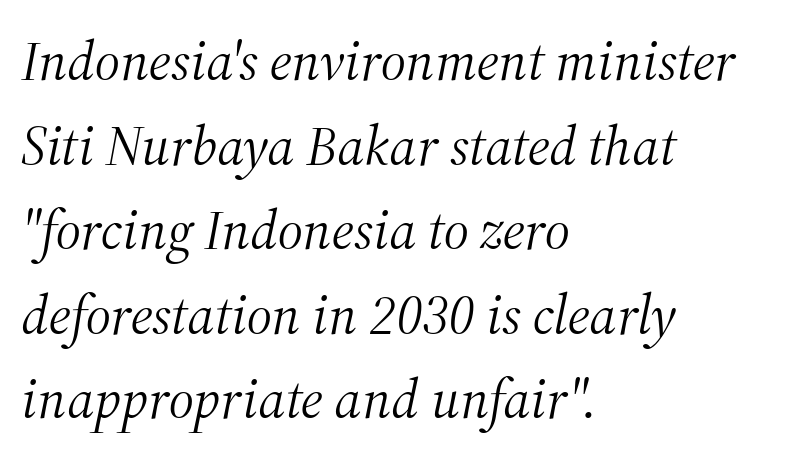
{"serif": "yes", "italic": "yes", "lean": "right", "slant_degrees": 12, "bold": "no", "weight": "light", "width": "normal", "stroke_contrast": "medium", "x_height": "medium", "monospaced": "no", "underline": "no", "align": "left", "line_spacing": "normal", "line_spacing_ratio": 1.51, "letter_spacing": "normal", "letter_spacing_em": 0.0, "glyph_px": 56}
